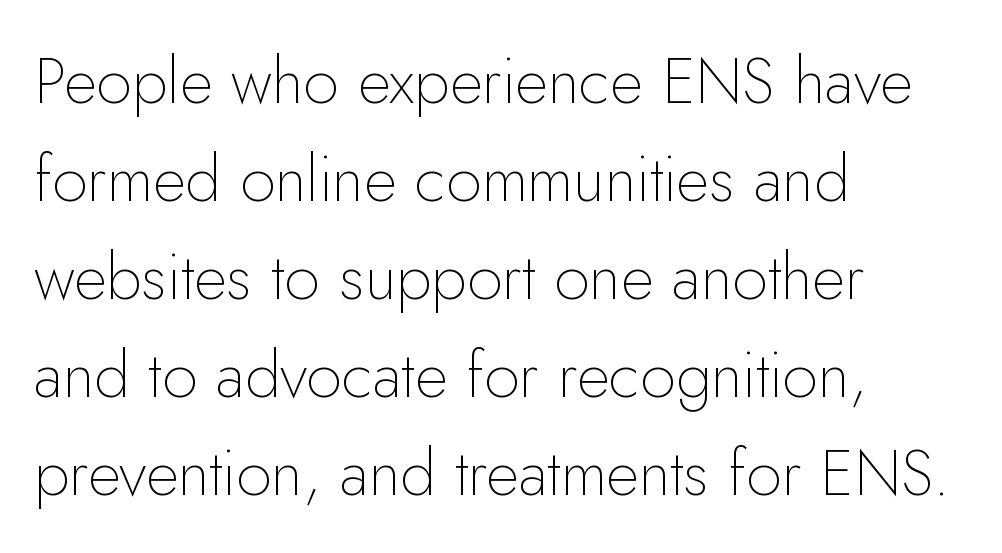
Q: Is the text bold? A: No.
Q: Is the text italic (slanted)? A: No, it is upright.
Q: Is the typeface a serif or a sans-serif typeface? A: Sans-serif.
Q: Is the text underlined? A: No.
Q: How is the paragraph aligned? A: Left-aligned.
Q: Is the spacing between letters normal or unusually wide? A: Normal.
Q: Is the spacing between lines tight, normal or loose? A: Normal.
Q: Width (condensed, normal, or wide)? A: Normal.
Q: Stroke contrast? A: Low.
Q: x-height? A: Small.
Q: Monospaced? A: No.
